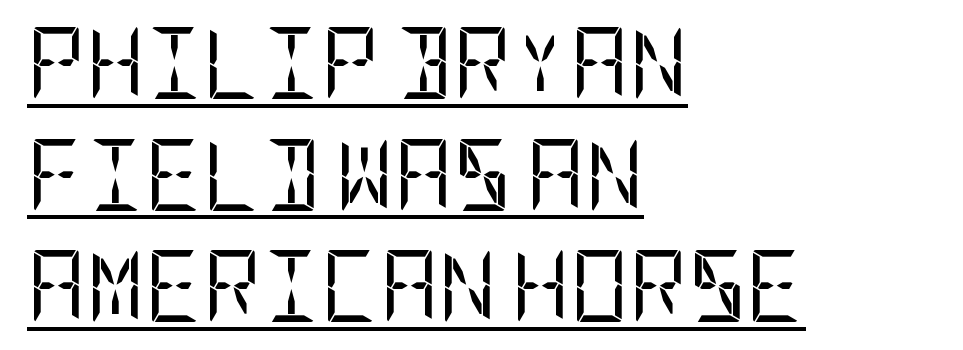
No heavy texture on the line: the type isn't bold. Regular leading. Underlined type. The lines in this sample share a left origin and differ only in where they stop. In terms of posture, this sample is upright. The characters display no serif detailing; their extremities are plain.
